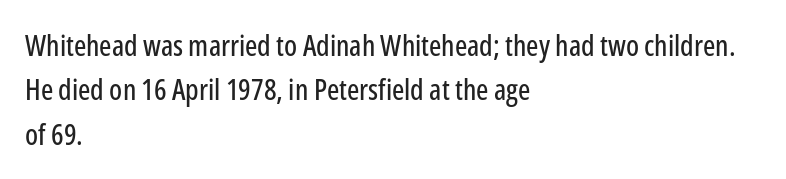
The image shows 29 px condensed sans-serif type, upright; set left-aligned, normal line spacing (1.53x), normal letter spacing, not underlined; low stroke contrast and a medium x-height.
